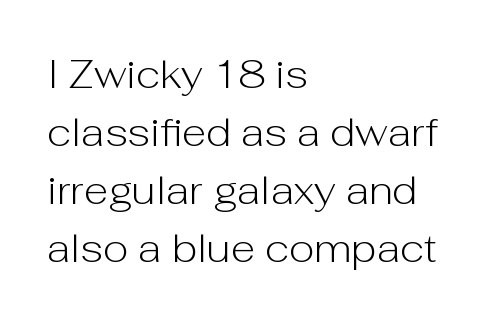
Q: Is the text bold? A: No.
Q: Is the text italic (slanted)? A: No, it is upright.
Q: Is the typeface a serif or a sans-serif typeface? A: Sans-serif.
Q: Is the text underlined? A: No.
Q: How is the paragraph aligned? A: Left-aligned.
Q: Is the spacing between letters normal or unusually wide? A: Normal.
Q: Is the spacing between lines tight, normal or loose? A: Normal.
Q: Width (condensed, normal, or wide)? A: Normal.
Q: Stroke contrast? A: Low.
Q: x-height? A: Medium.
Q: Monospaced? A: No.
